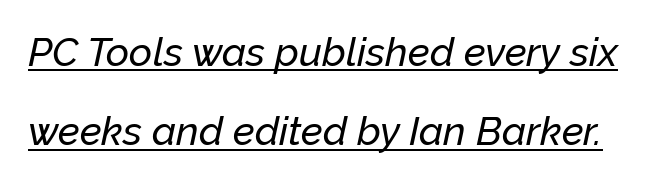
Yep, that's italic — everything's leaning. Is this a fixed-width face? No — the glyphs have proportional, varying widths. The leading is generous, giving the passage an open texture. Underline: present. Observe the ordinary spacing: letters are neighbours, not strangers.
